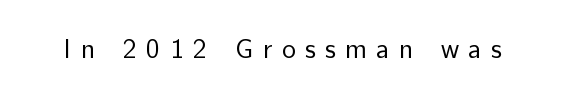
The image shows 26 px text type, upright; set unusually wide letter spacing (+0.37 em), not underlined.
